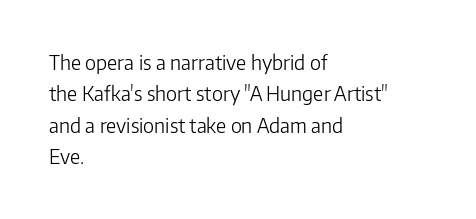
Q: Is the text bold? A: No.
Q: Is the text italic (slanted)? A: No, it is upright.
Q: Is the text underlined? A: No.
Q: How is the paragraph aligned? A: Left-aligned.
Q: Is the spacing between letters normal or unusually wide? A: Normal.
Q: Is the spacing between lines tight, normal or loose? A: Normal.
